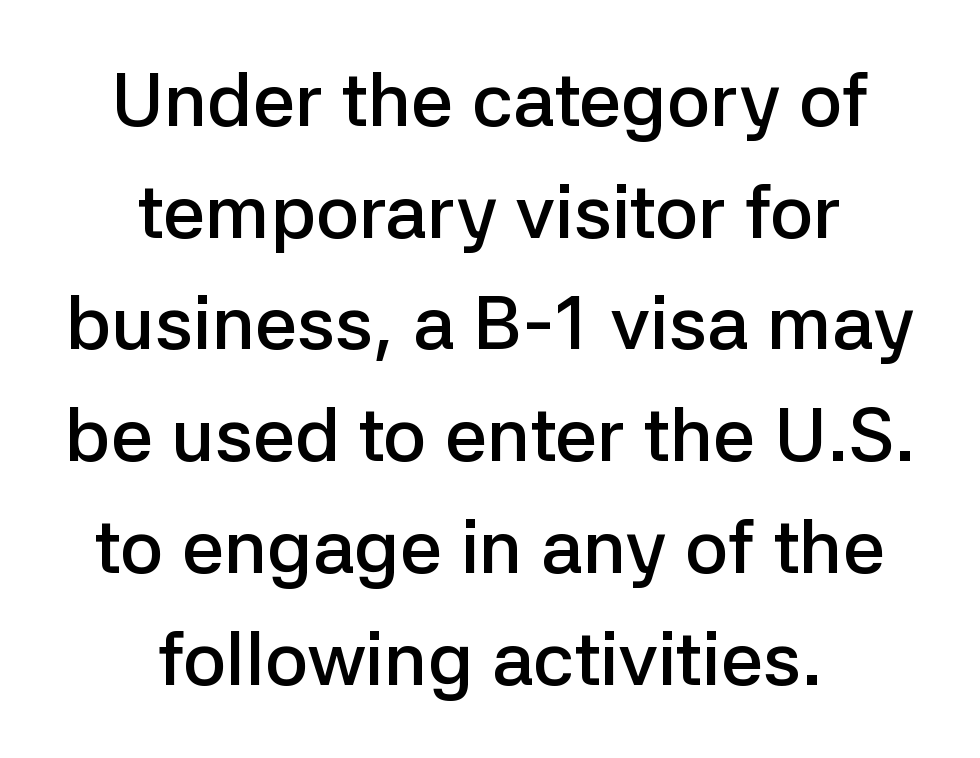
The image shows 75 px semibold sans-serif type, upright; set centered, normal line spacing (1.49x), normal letter spacing, not underlined; low stroke contrast and a medium x-height.
